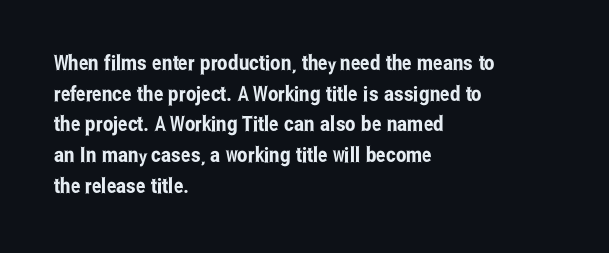
{"italic": "no", "underline": "no", "align": "left", "line_spacing": "normal", "line_spacing_ratio": 1.46, "letter_spacing": "normal", "letter_spacing_em": 0.0, "glyph_px": 21}
